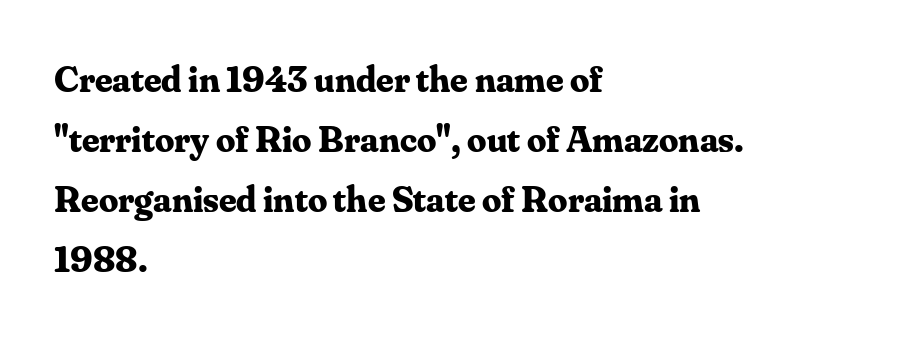
The face used here is proportionally spaced, like ordinary book or web type. Italic? Not at all — the glyphs are vertical. As a designer I'd log this as weight 700, bold. Alignment: flush left.
